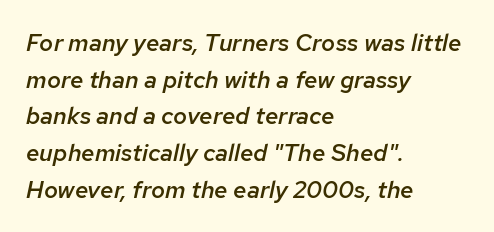
The image shows 24 px text type, italic (leaning right); set left-aligned, normal line spacing (1.53x), normal letter spacing, not underlined.
